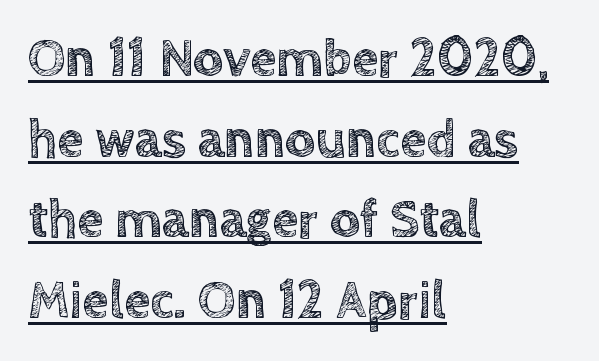
Q: Is the text italic (slanted)? A: No, it is upright.
Q: Is the text underlined? A: Yes.
Q: How is the paragraph aligned? A: Left-aligned.
Q: Is the spacing between letters normal or unusually wide? A: Normal.
Q: Is the spacing between lines tight, normal or loose? A: Normal.
Q: Width (condensed, normal, or wide)? A: Normal.
Q: x-height? A: Large.
Q: Monospaced? A: No.
